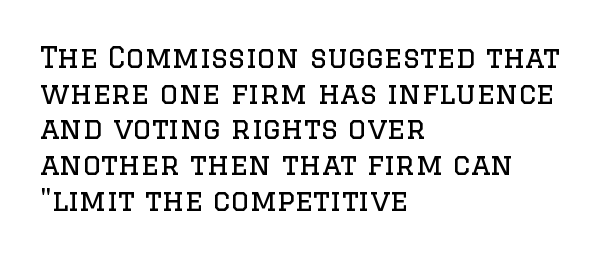
The image shows 29 px regular-weight serif type, upright; set left-aligned, line spacing 1.23x, normal letter spacing, not underlined; low stroke contrast and a large x-height.
